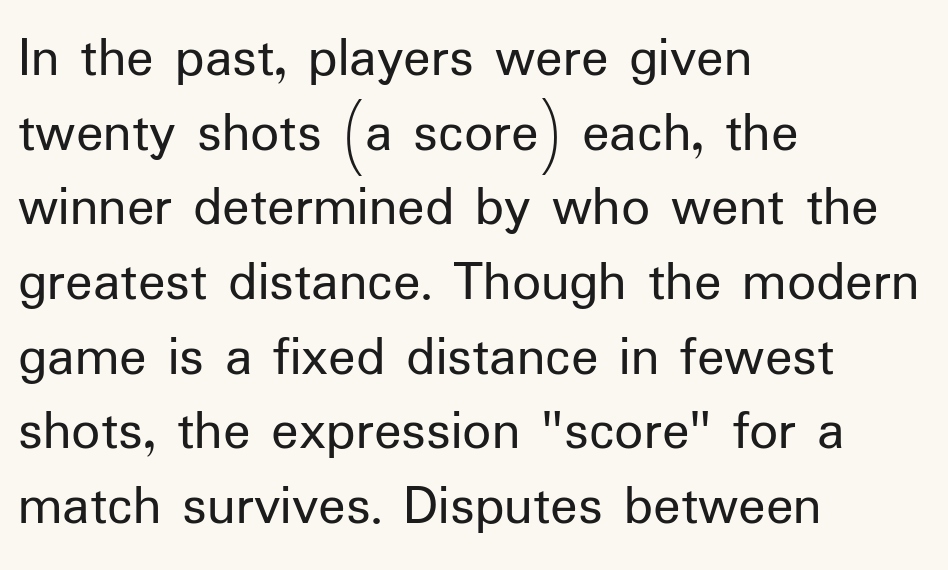
Q: Is the text bold? A: No.
Q: Is the text italic (slanted)? A: No, it is upright.
Q: Is the typeface a serif or a sans-serif typeface? A: Sans-serif.
Q: Is the text underlined? A: No.
Q: How is the paragraph aligned? A: Left-aligned.
Q: Is the spacing between letters normal or unusually wide? A: Normal.
Q: Is the spacing between lines tight, normal or loose? A: Normal.
Q: Width (condensed, normal, or wide)? A: Normal.
Q: Stroke contrast? A: Low.
Q: x-height? A: Medium.
Q: Monospaced? A: No.
